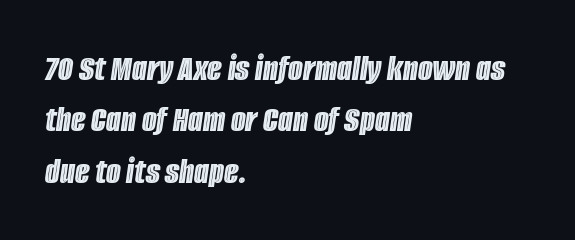
The image shows 38 px condensed type, italic (leaning right); set left-aligned, normal line spacing (1.35x), normal letter spacing, not underlined; a large x-height.
